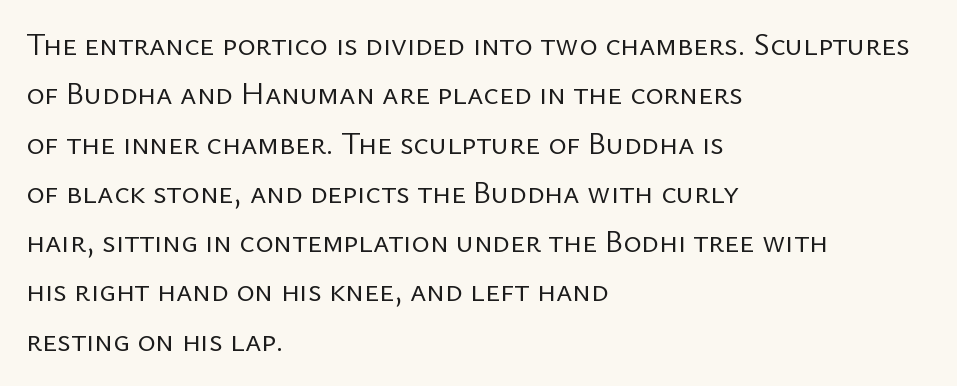
Vertically, the passage feels balanced, rows spaced as you'd expect. The area under the type is left untouched. Weight: in the light-to-regular range. This sample uses a sans-serif face. The passage shown is typed in a proportional face where columns would drift.
